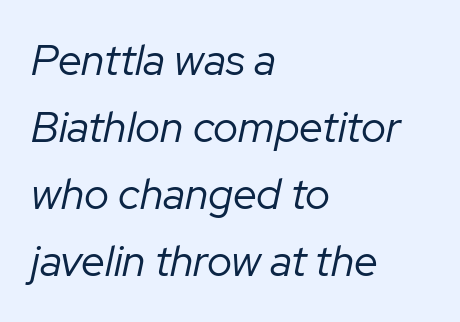
The image shows 43 px regular-weight type, italic (leaning right); set left-aligned, normal line spacing (1.56x), normal letter spacing, not underlined; low stroke contrast and a medium x-height.
